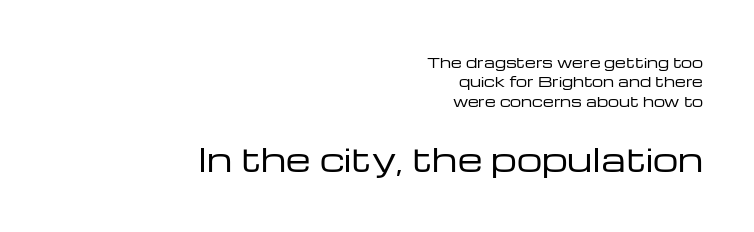
The image shows 32 px regular-weight, wide sans-serif type, upright; set right-aligned, normal line spacing (1.38x), normal letter spacing, not underlined; the second (bottom) block is 2.29x larger; low stroke contrast and a medium x-height.
